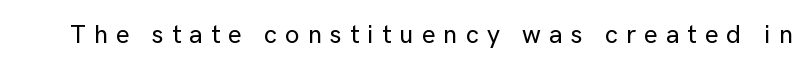
Q: Is the text italic (slanted)? A: No, it is upright.
Q: Is the text underlined? A: No.
Q: Is the spacing between letters normal or unusually wide? A: Unusually wide.
